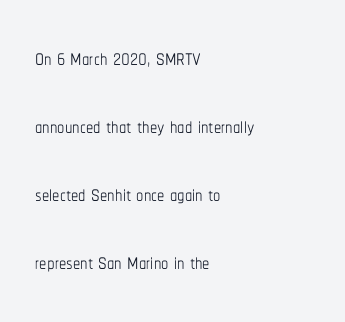
The image shows 29 px thin, condensed type, upright; set left-aligned, loose line spacing (2.34x), normal letter spacing, not underlined; low stroke contrast and a medium x-height.
